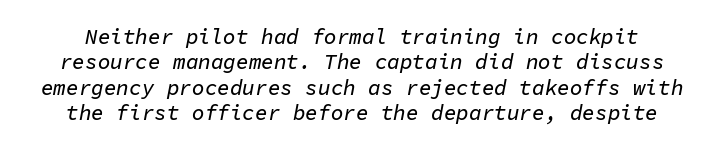
{"italic": "yes", "lean": "right", "slant_degrees": 11, "underline": "no", "line_spacing_ratio": 1.21, "letter_spacing": "normal", "letter_spacing_em": 0.0, "glyph_px": 21}
